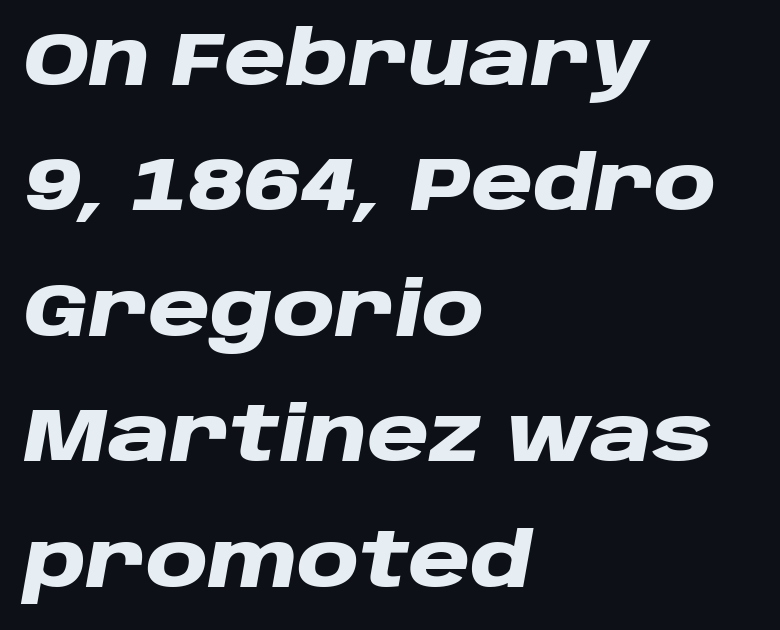
Q: Is the text bold? A: Yes.
Q: Is the text italic (slanted)? A: Yes, it leans right by about 10 degrees.
Q: Is the text underlined? A: No.
Q: How is the paragraph aligned? A: Left-aligned.
Q: Is the spacing between letters normal or unusually wide? A: Normal.
Q: Is the spacing between lines tight, normal or loose? A: Normal.
Q: Width (condensed, normal, or wide)? A: Wide.
Q: Stroke contrast? A: Low.
Q: x-height? A: Large.
Q: Monospaced? A: No.
